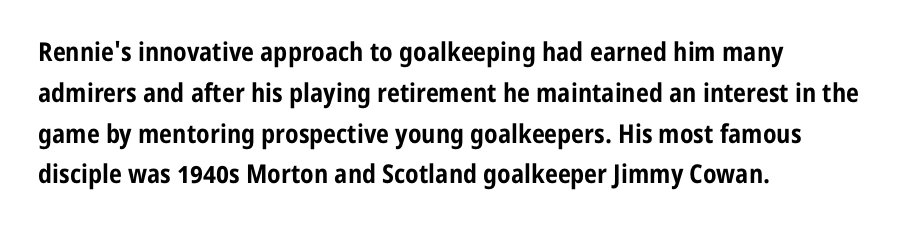
A dark, heavy texture on the line: the type is bold. Characters follow at the spacing the type designer built in. The designer left line spacing at the default. Unmarked baselines from the first word to the last. Posture: vertical.
